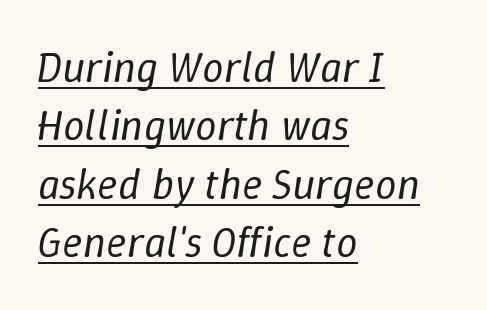
Each letter keeps its own natural width here, so spacing adapts to shape. Summary of weight: not heavy and not bold. In terms of leading, this rendering sits right in the middle. The compositor pushed each line to the left boundary. Glyph-to-glyph distance matches everyday printed text. The rendered words wear a rule along their underside.
